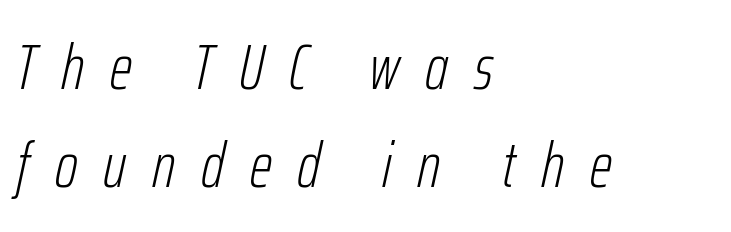
Q: Is the text bold? A: No.
Q: Is the text italic (slanted)? A: Yes, it leans right by about 12 degrees.
Q: Is the text underlined? A: No.
Q: How is the paragraph aligned? A: Left-aligned.
Q: Is the spacing between letters normal or unusually wide? A: Unusually wide.
Q: Is the spacing between lines tight, normal or loose? A: Normal.
Q: Width (condensed, normal, or wide)? A: Condensed.
Q: Stroke contrast? A: Low.
Q: x-height? A: Medium.
Q: Monospaced? A: No.
